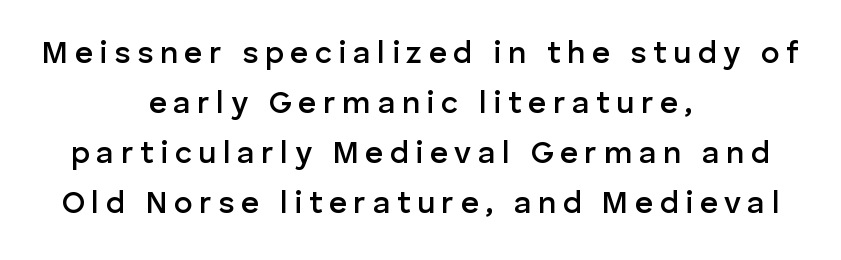
{"serif": "no", "italic": "no", "bold": "semi", "weight": "semibold", "width": "normal", "stroke_contrast": "low", "x_height": "medium", "monospaced": "no", "underline": "no", "align": "center", "line_spacing": "normal", "line_spacing_ratio": 1.61, "letter_spacing": "wide", "letter_spacing_em": 0.21, "glyph_px": 31}
